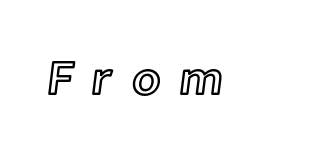
This sample uses expanded letter spacing, leaving extra air between glyphs. The words here are not underlined. These lines are rendered in a variable-pitch font.
